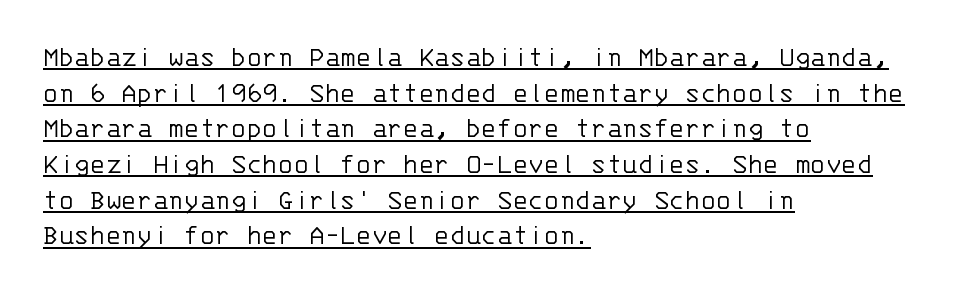
Q: Is the text bold? A: No.
Q: Is the text italic (slanted)? A: No, it is upright.
Q: Is the typeface a serif or a sans-serif typeface? A: Sans-serif.
Q: Is the text underlined? A: Yes.
Q: How is the paragraph aligned? A: Left-aligned.
Q: Is the spacing between letters normal or unusually wide? A: Normal.
Q: Width (condensed, normal, or wide)? A: Normal.
Q: Stroke contrast? A: Low.
Q: x-height? A: Large.
Q: Monospaced? A: Yes.
